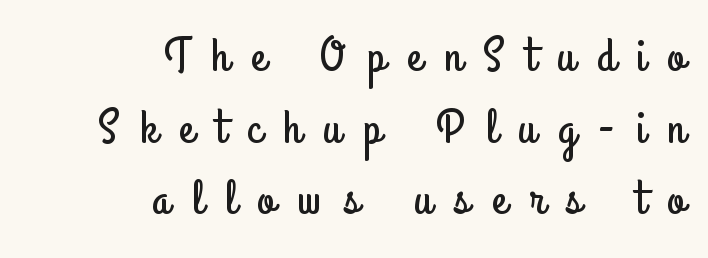
Q: Is the typeface a serif or a sans-serif typeface? A: Sans-serif.
Q: Is the text underlined? A: No.
Q: How is the paragraph aligned? A: Right-aligned.
Q: Is the spacing between letters normal or unusually wide? A: Unusually wide.
Q: Is the spacing between lines tight, normal or loose? A: Normal.
Q: Width (condensed, normal, or wide)? A: Condensed.
Q: Stroke contrast? A: Low.
Q: x-height? A: Small.
Q: Monospaced? A: No.
